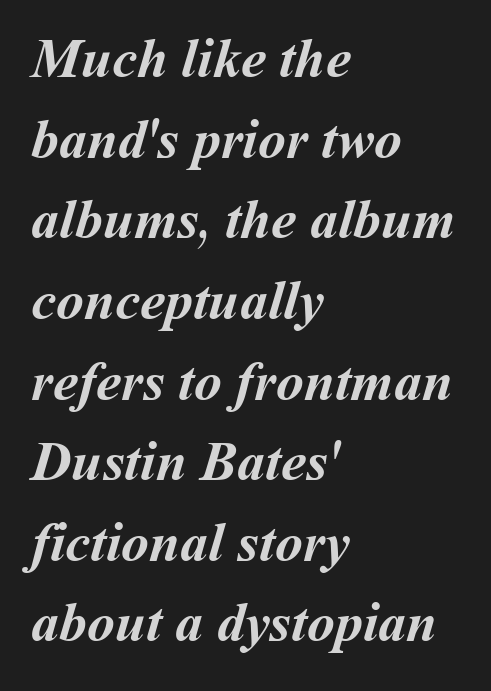
The image shows 56 px semibold type; set left-aligned, normal line spacing (1.44x), normal letter spacing, not underlined; medium stroke contrast and a medium x-height.
